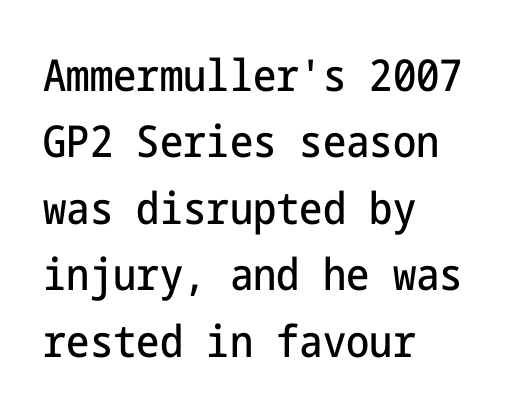
{"serif": "no", "italic": "no", "width": "condensed", "stroke_contrast": "low", "x_height": "medium", "underline": "no", "align": "left", "line_spacing": "normal", "line_spacing_ratio": 1.51, "letter_spacing": "normal", "letter_spacing_em": 0.0, "glyph_px": 44}
